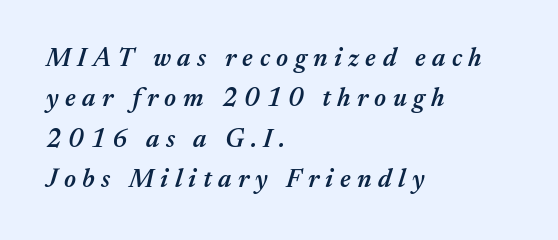
{"italic": "yes", "lean": "right", "slant_degrees": 17, "bold": "semi", "underline": "no", "align": "left", "line_spacing": "normal", "line_spacing_ratio": 1.55, "letter_spacing": "wide", "letter_spacing_em": 0.25, "glyph_px": 26}
